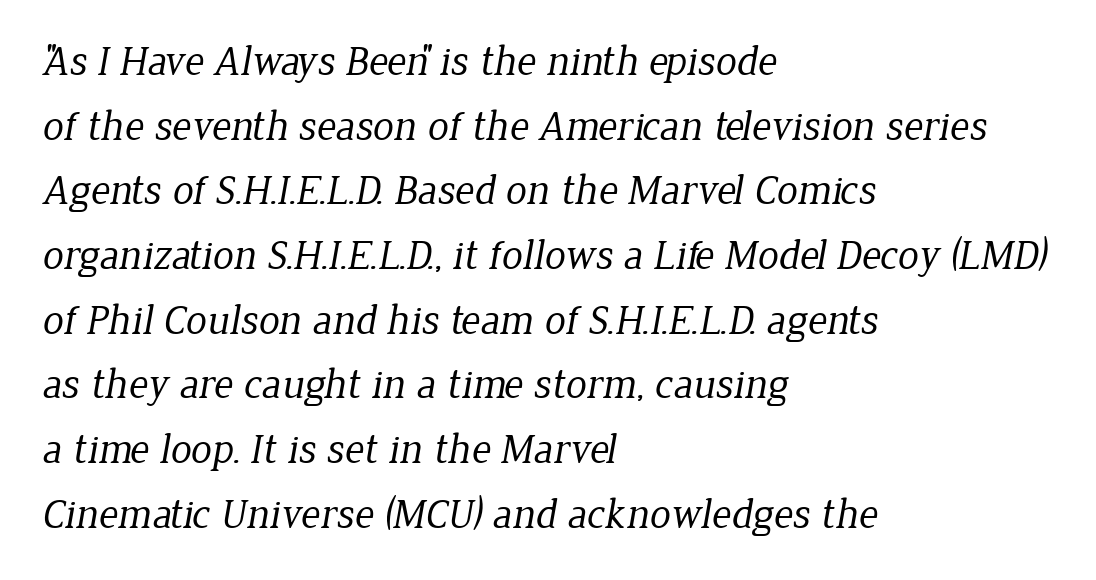
The image shows 42 px regular-weight serif type; set left-aligned, normal line spacing (1.54x), normal letter spacing, not underlined; low stroke contrast and a medium x-height.
